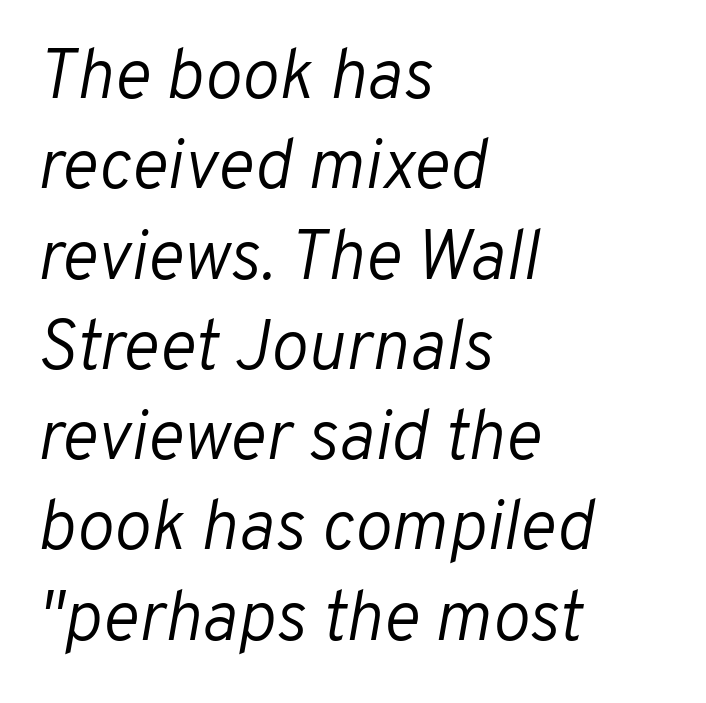
Q: Is the text bold? A: No.
Q: Is the text italic (slanted)? A: Yes, it leans right by about 10 degrees.
Q: Is the text underlined? A: No.
Q: How is the paragraph aligned? A: Left-aligned.
Q: Is the spacing between letters normal or unusually wide? A: Normal.
Q: Is the spacing between lines tight, normal or loose? A: Normal.
Q: Width (condensed, normal, or wide)? A: Normal.
Q: Stroke contrast? A: Low.
Q: x-height? A: Medium.
Q: Monospaced? A: No.
